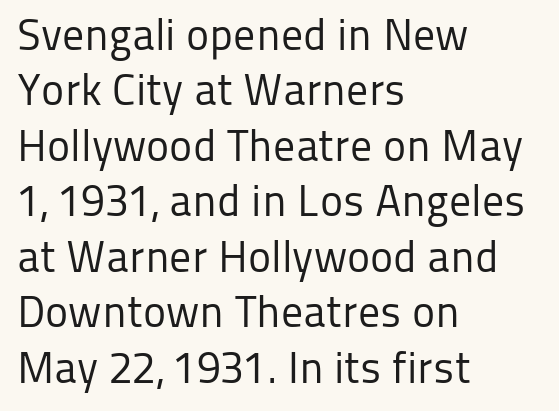
Q: Is the text bold? A: No.
Q: Is the text italic (slanted)? A: No, it is upright.
Q: Is the typeface a serif or a sans-serif typeface? A: Sans-serif.
Q: Is the text underlined? A: No.
Q: How is the paragraph aligned? A: Left-aligned.
Q: Is the spacing between letters normal or unusually wide? A: Normal.
Q: Is the spacing between lines tight, normal or loose? A: Normal.
Q: Width (condensed, normal, or wide)? A: Normal.
Q: Stroke contrast? A: Low.
Q: x-height? A: Medium.
Q: Monospaced? A: No.
